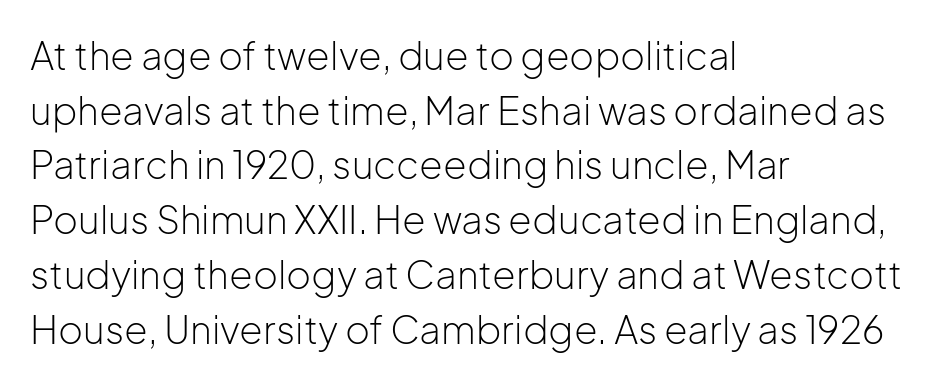
This sample has the flowing, uneven cadence of proportional lettering. Whoever set this chose a conventional vertical rhythm. Typeset ragged right — the left edge is the straight one. The typography opts for an upright posture over an oblique one. Spacing between characters is what you'd get straight out of the box.
